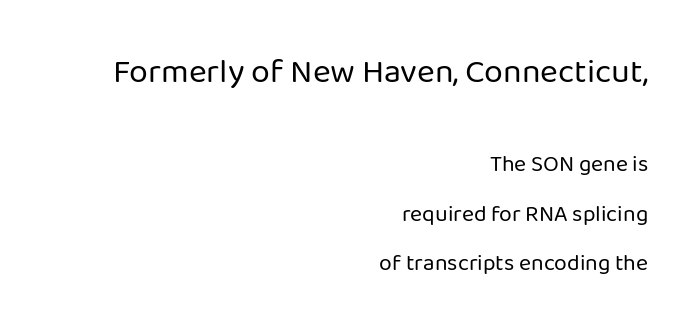
Q: Is the text bold? A: No.
Q: Is the text italic (slanted)? A: No, it is upright.
Q: Is the typeface a serif or a sans-serif typeface? A: Sans-serif.
Q: Is the text underlined? A: No.
Q: How is the paragraph aligned? A: Right-aligned.
Q: Is the spacing between letters normal or unusually wide? A: Normal.
Q: Is the spacing between lines tight, normal or loose? A: Loose.
Q: Which block of text is set in a larger size, the first (top) or the second (bottom)? A: The first (top) one.
Q: Width (condensed, normal, or wide)? A: Normal.
Q: Stroke contrast? A: Low.
Q: x-height? A: Medium.
Q: Monospaced? A: No.
